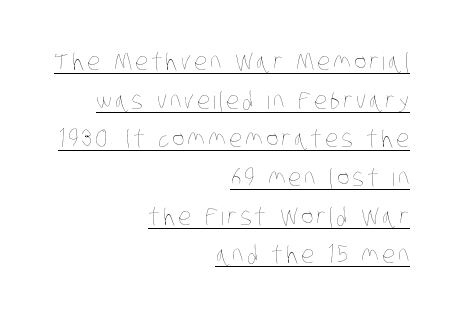
Q: Is the text bold? A: No.
Q: Is the text underlined? A: Yes.
Q: How is the paragraph aligned? A: Right-aligned.
Q: Is the spacing between lines tight, normal or loose? A: Normal.
